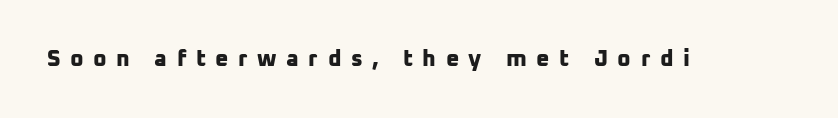
Q: Is the text bold? A: Yes.
Q: Is the text underlined? A: No.
Q: Is the spacing between letters normal or unusually wide? A: Unusually wide.
